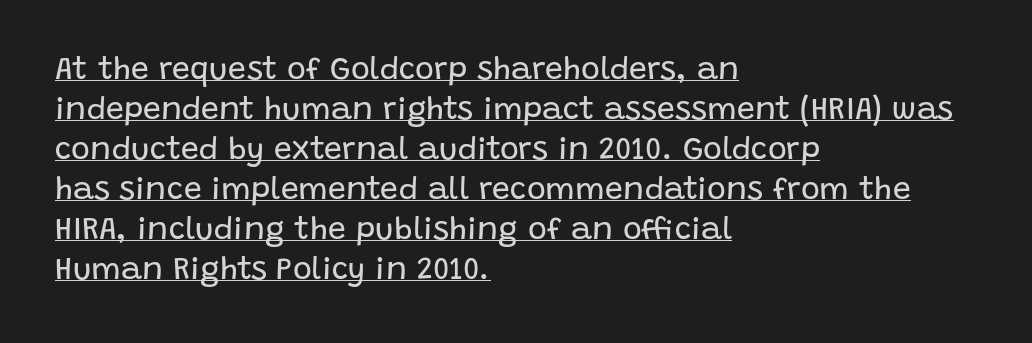
Horizontal alignment here is leftward, the default for most running prose. Summary of weight: not heavy and not bold. Caption: lettering with a line underneath. This rendering employs a face without finishing strokes, i.e., a sans-serif. Proportional: the letters do not fall into vertical columns. Line spacing here is normal.
